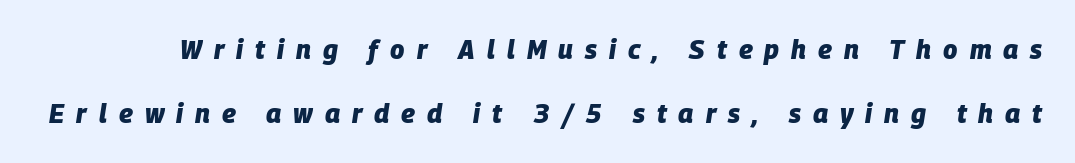
{"italic": "yes", "lean": "right", "slant_degrees": 9, "bold": "yes", "underline": "no", "line_spacing": "loose", "line_spacing_ratio": 2.48, "letter_spacing": "wide", "letter_spacing_em": 0.46, "glyph_px": 26}
